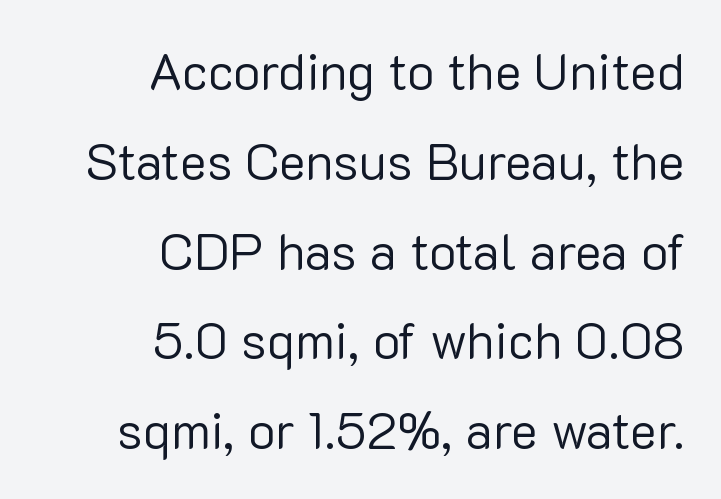
The rendering uses natural spacing where letterforms have individual widths. Does the type have serifs? No, each stem ends abruptly. Unlike italic type, these characters show no tilt at all. Plain, unruled lines of type.
